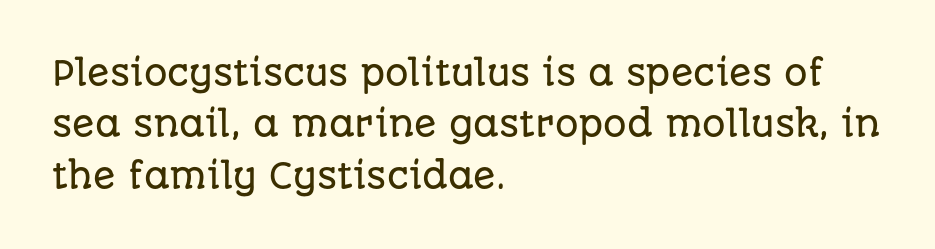
Anything drawn beneath the words? Only blank space. Think of a printed novel: that variable character pitch is what you see here. Line spacing here is normal. This sample uses a sans-serif face. Posture: vertical. Horizontally, the lines are justified to the leading edge only.
